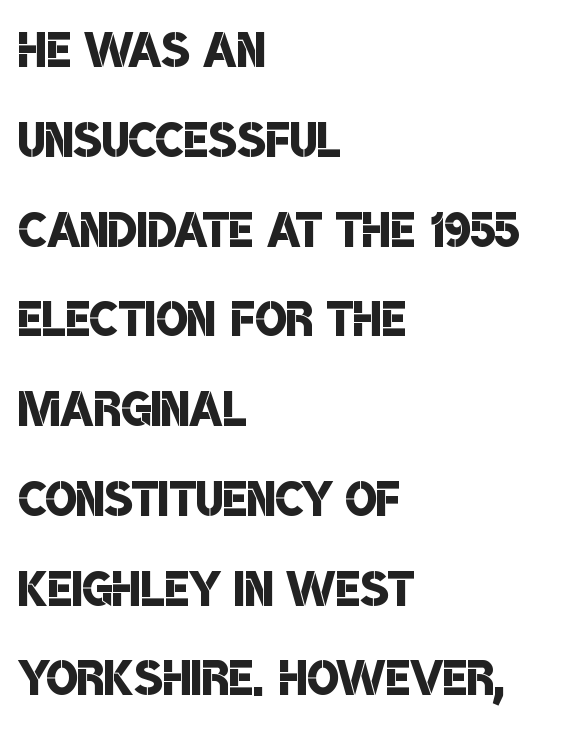
{"serif": "no", "bold": "semi", "weight": "semibold", "width": "condensed", "stroke_contrast": "low", "x_height": "large", "monospaced": "no", "underline": "no", "align": "left", "line_spacing": "normal", "line_spacing_ratio": 1.36, "letter_spacing": "normal", "letter_spacing_em": 0.0, "glyph_px": 66}
